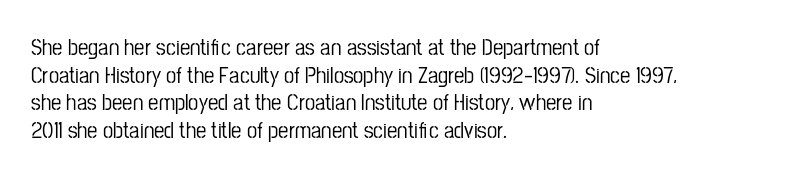
Q: Is the text italic (slanted)? A: No, it is upright.
Q: Is the text underlined? A: No.
Q: How is the paragraph aligned? A: Left-aligned.
Q: Is the spacing between letters normal or unusually wide? A: Normal.
